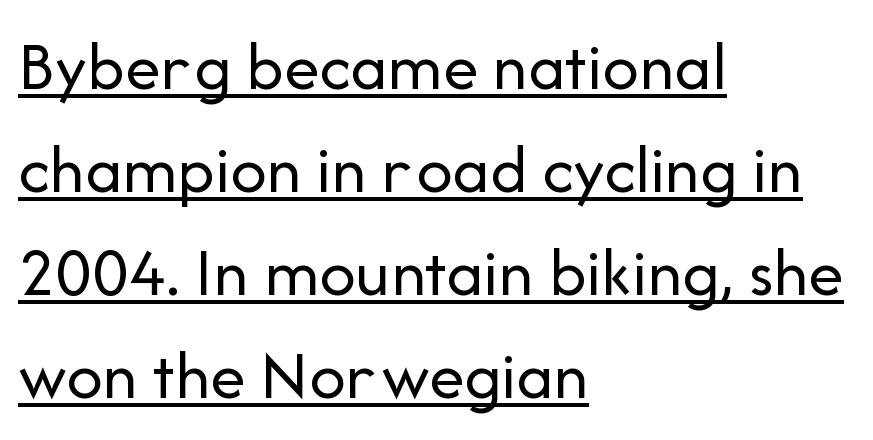
Q: Is the text bold? A: No.
Q: Is the text italic (slanted)? A: No, it is upright.
Q: Is the typeface a serif or a sans-serif typeface? A: Sans-serif.
Q: Is the text underlined? A: Yes.
Q: How is the paragraph aligned? A: Left-aligned.
Q: Is the spacing between letters normal or unusually wide? A: Normal.
Q: Is the spacing between lines tight, normal or loose? A: Normal.
Q: Width (condensed, normal, or wide)? A: Normal.
Q: Stroke contrast? A: Low.
Q: x-height? A: Medium.
Q: Monospaced? A: No.
